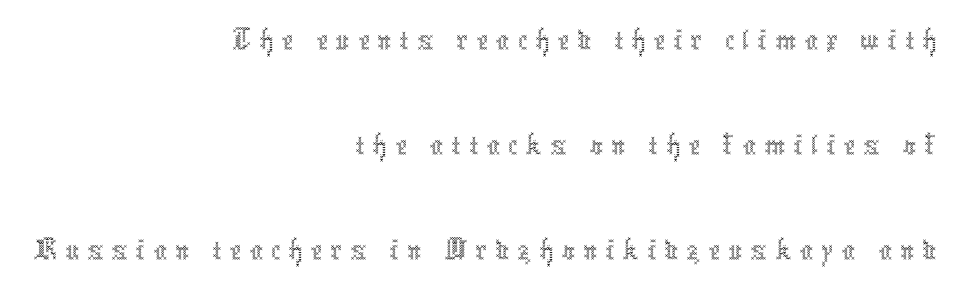
{"italic": "no", "bold": "no", "weight": "thin", "width": "condensed", "x_height": "medium", "monospaced": "no", "underline": "no", "align": "right", "line_spacing": "normal", "line_spacing_ratio": 1.59, "glyph_px": 66}
